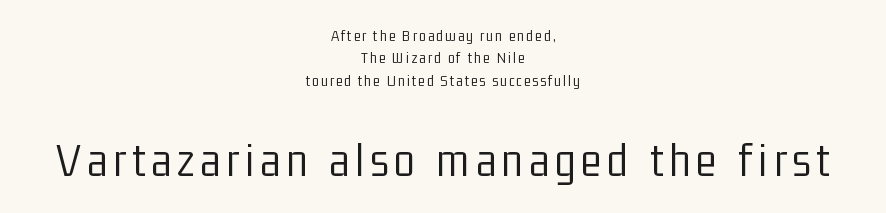
The typesetting does not lean heavy: it is not bold. Is there much room between lines? A standard amount, neither cramped nor airy. Is this a fixed-width face? No — the glyphs have proportional, varying widths. It's the straight-up-and-down kind of type. This rendering employs a face without finishing strokes, i.e., a sans-serif. Compare the two chunks: the lower has the greater cap height.
